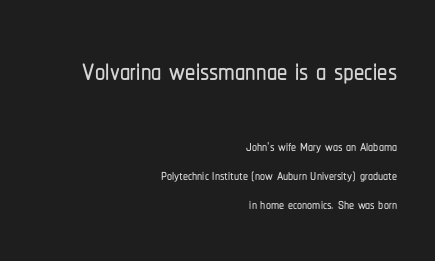
{"serif": "no", "italic": "no", "width": "condensed", "stroke_contrast": "low", "x_height": "medium", "monospaced": "no", "underline": "no", "align": "right", "line_spacing": "normal", "line_spacing_ratio": 1.45, "letter_spacing": "normal", "letter_spacing_em": 0.0, "larger_block": "first", "size_ratio": 2.05, "glyph_px": 41}
